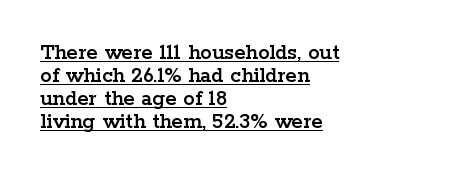
{"italic": "no", "underline": "yes", "align": "left", "line_spacing": "tight", "line_spacing_ratio": 1.0, "letter_spacing": "normal", "letter_spacing_em": 0.0, "glyph_px": 23}
